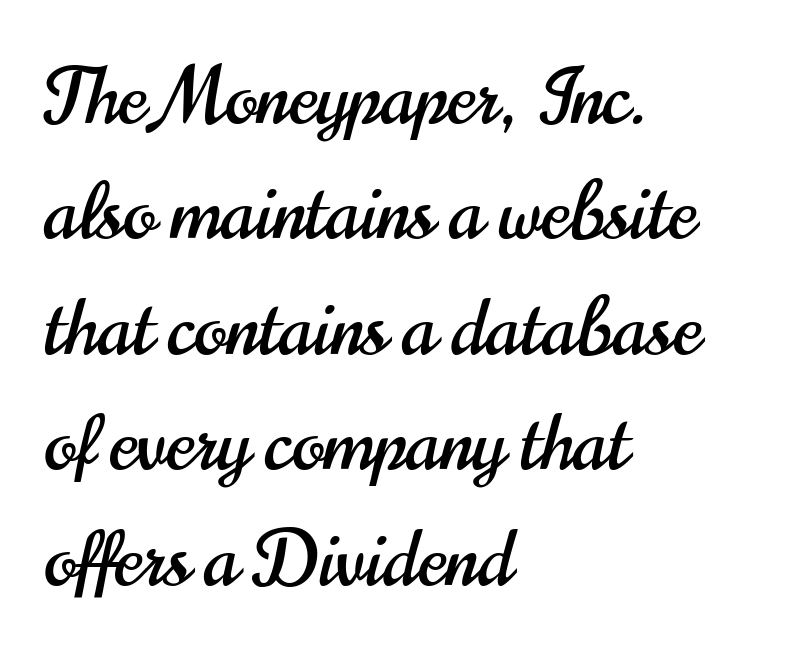
A typesetter would label this face a sans. The compositor pushed each line to the left boundary. The tracking reads as untouched default to a designer's eye. The face used here is proportionally spaced, like ordinary book or web type.
